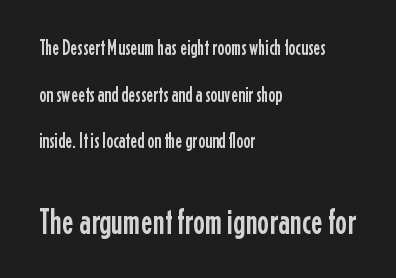
Q: Is the text italic (slanted)? A: No, it is upright.
Q: Is the typeface a serif or a sans-serif typeface? A: Sans-serif.
Q: Is the text underlined? A: No.
Q: How is the paragraph aligned? A: Left-aligned.
Q: Is the spacing between letters normal or unusually wide? A: Normal.
Q: Is the spacing between lines tight, normal or loose? A: Loose.
Q: Which block of text is set in a larger size, the first (top) or the second (bottom)? A: The second (bottom) one.
Q: Width (condensed, normal, or wide)? A: Condensed.
Q: Stroke contrast? A: Low.
Q: x-height? A: Medium.
Q: Monospaced? A: No.
